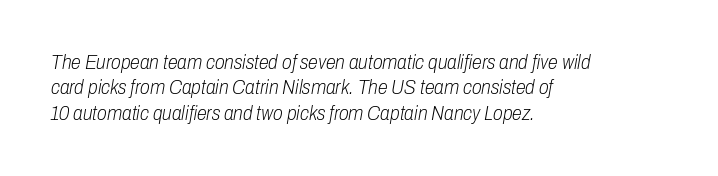
Q: Is the text bold? A: No.
Q: Is the text italic (slanted)? A: Yes, it leans right by about 10 degrees.
Q: Is the text underlined? A: No.
Q: How is the paragraph aligned? A: Left-aligned.
Q: Is the spacing between letters normal or unusually wide? A: Normal.
Q: Is the spacing between lines tight, normal or loose? A: Normal.
